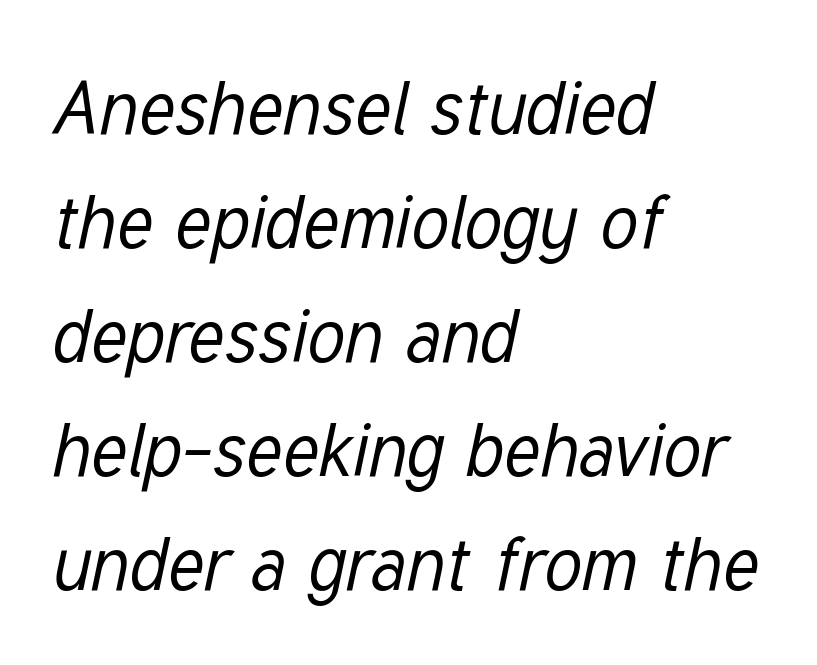
{"italic": "yes", "lean": "right", "slant_degrees": 12, "bold": "no", "weight": "regular", "width": "condensed", "stroke_contrast": "low", "x_height": "medium", "monospaced": "no", "underline": "no", "align": "left", "line_spacing": "normal", "line_spacing_ratio": 1.54, "letter_spacing": "normal", "letter_spacing_em": 0.0, "glyph_px": 74}
